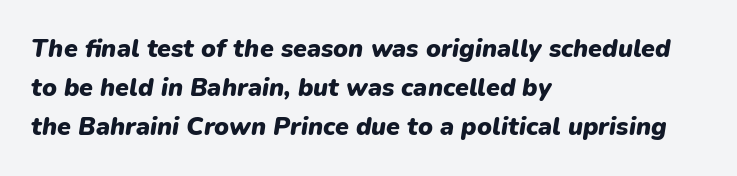
Q: Is the text bold? A: Yes.
Q: Is the text italic (slanted)? A: Yes, it leans right by about 9 degrees.
Q: Is the text underlined? A: No.
Q: How is the paragraph aligned? A: Left-aligned.
Q: Is the spacing between letters normal or unusually wide? A: Normal.
Q: Is the spacing between lines tight, normal or loose? A: Normal.
